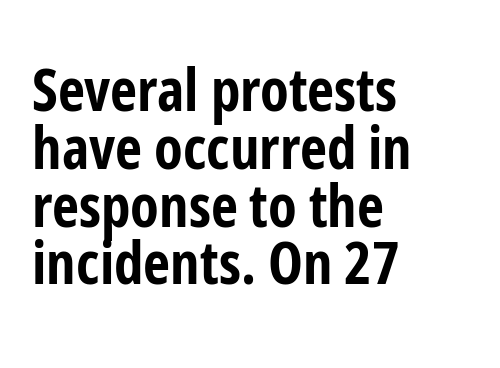
Q: Is the text bold? A: Yes.
Q: Is the text italic (slanted)? A: No, it is upright.
Q: Is the typeface a serif or a sans-serif typeface? A: Sans-serif.
Q: Is the text underlined? A: No.
Q: How is the paragraph aligned? A: Left-aligned.
Q: Is the spacing between letters normal or unusually wide? A: Normal.
Q: Is the spacing between lines tight, normal or loose? A: Tight.
Q: Width (condensed, normal, or wide)? A: Condensed.
Q: Stroke contrast? A: Low.
Q: x-height? A: Medium.
Q: Monospaced? A: No.
